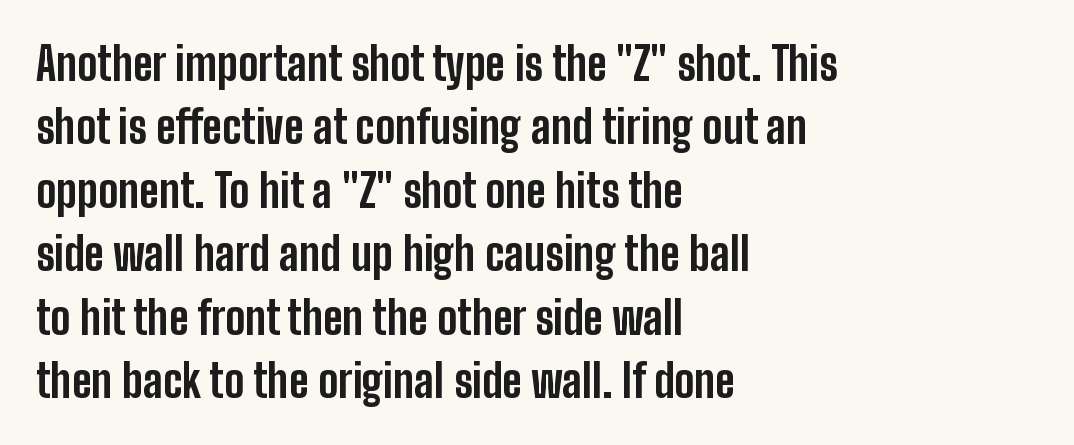
Characters follow at the spacing the type designer built in. The letters are bold, with thick, heavy strokes. The face used here is proportionally spaced, like ordinary book or web type. Look at the bottom of the vertical strokes: they stop flat, with no serifs. Normally led — the rows are evenly, conventionally spaced. The letters stand upright; this is a roman face.
